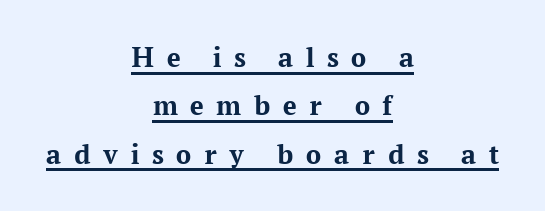
The image shows 30 px bold serif type, upright; set centered, normal line spacing (1.61x), unusually wide letter spacing (+0.42 em), underlined; medium stroke contrast and a medium x-height.
